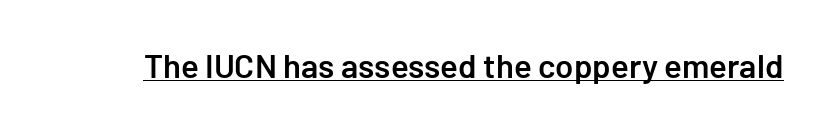
Stems and bowls a touch heavier than normal — semibold. Tracking here is standard; glyphs follow each other at the usual distance. Each line of the rendering has a horizontal stroke beneath the glyphs. The glyphs in this specimen are sans serif.
